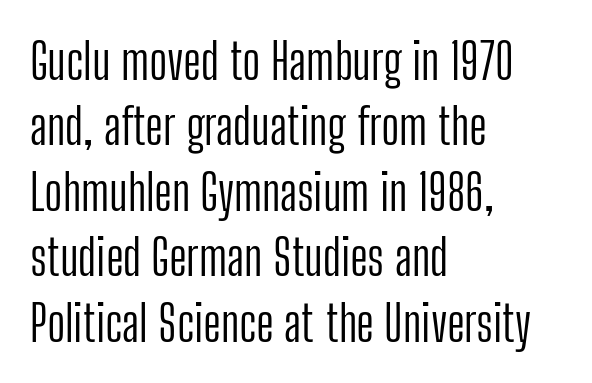
The image shows 50 px light, condensed sans-serif type, upright; set left-aligned, normal line spacing (1.31x), normal letter spacing, not underlined; low stroke contrast and a medium x-height.
